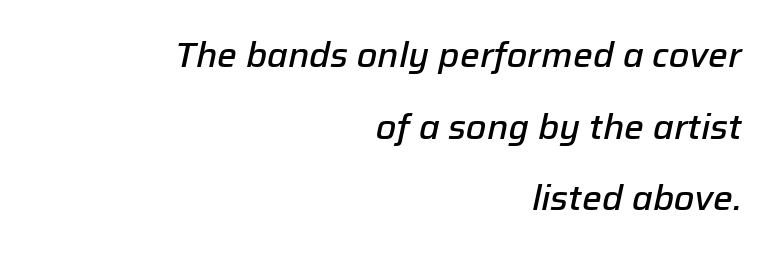
The image shows 35 px semibold type, italic (leaning right); set right-aligned, loose line spacing (2.05x), normal letter spacing, not underlined; low stroke contrast and a medium x-height.
